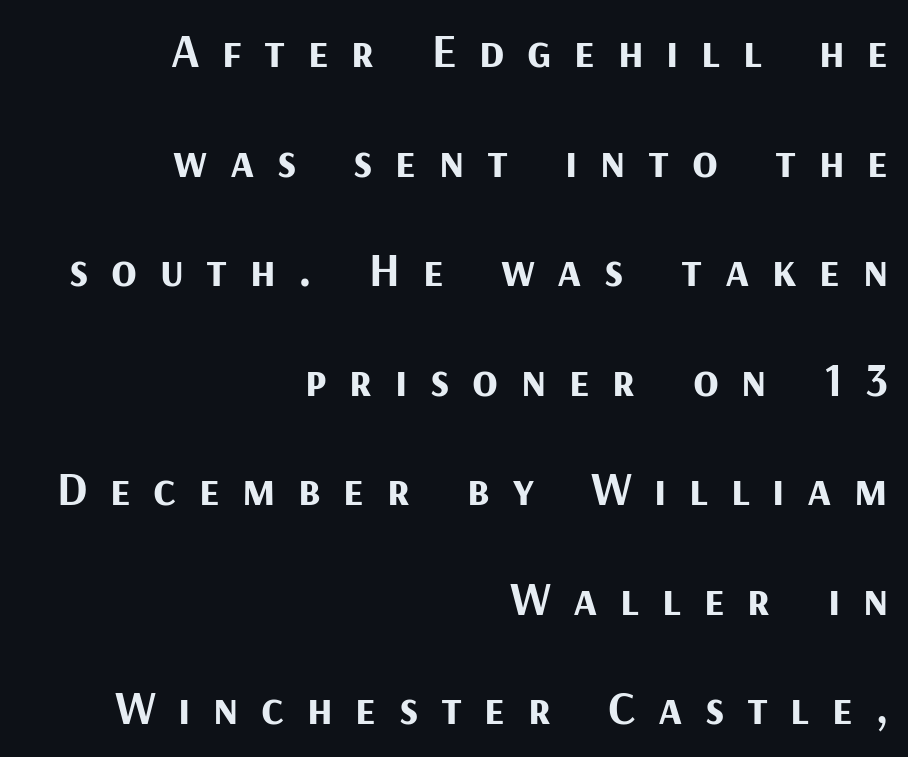
In terms of weight, the rendering is a true, heavy bold. Words appear elongated and porous because spacing is wide. Descenders are the only things crossing below the line. Think of a printed novel: that variable character pitch is what you see here. In terms of posture, this sample is upright. This sample is right-justified, so line beginnings fall wherever the words allow.
